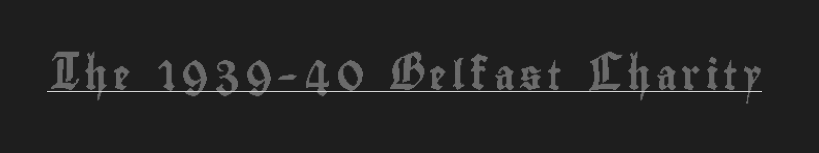
Q: Is the text italic (slanted)? A: No, it is upright.
Q: Is the text underlined? A: Yes.
Q: Width (condensed, normal, or wide)? A: Condensed.
Q: x-height? A: Small.
Q: Monospaced? A: No.
